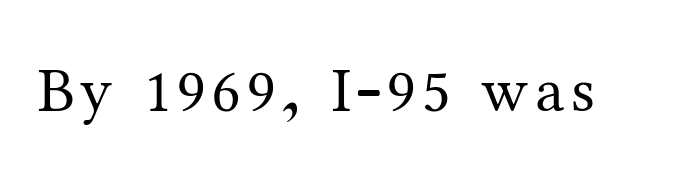
{"serif": "yes", "italic": "no", "bold": "no", "weight": "regular", "width": "normal", "stroke_contrast": "medium", "x_height": "medium", "monospaced": "no", "underline": "no", "glyph_px": 63}
